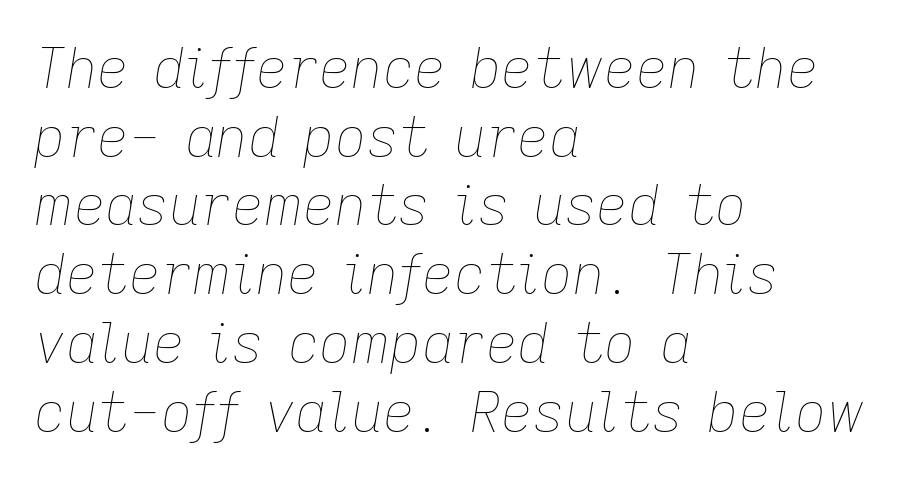
{"italic": "yes", "lean": "right", "slant_degrees": 9, "bold": "no", "weight": "thin", "width": "normal", "stroke_contrast": "low", "x_height": "medium", "monospaced": "no", "underline": "no", "align": "left", "line_spacing": "normal", "line_spacing_ratio": 1.25, "letter_spacing": "normal", "letter_spacing_em": 0.0, "glyph_px": 55}
